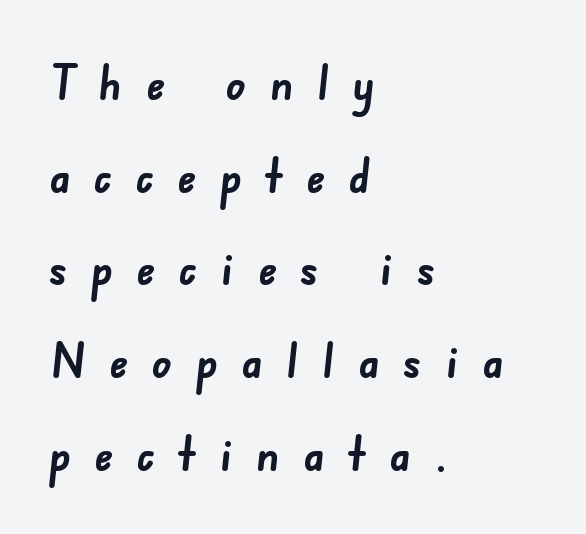
The image shows 48 px semibold sans-serif type; set left-aligned, loose line spacing (1.93x), unusually wide letter spacing (+0.5 em), not underlined; low stroke contrast and a small x-height.
